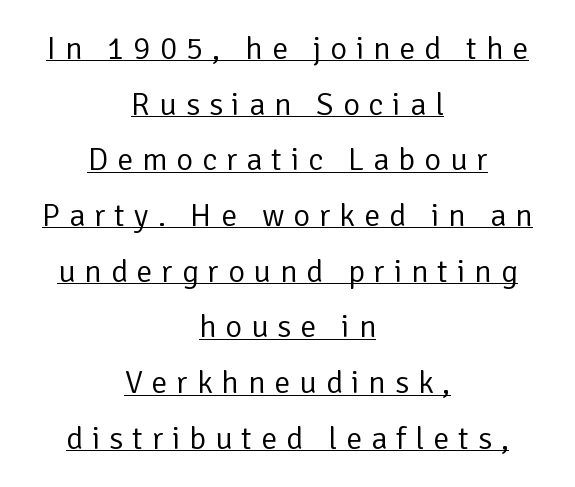
{"serif": "no", "italic": "no", "bold": "no", "weight": "regular", "width": "normal", "stroke_contrast": "low", "x_height": "medium", "monospaced": "no", "underline": "yes", "align": "center", "line_spacing_ratio": 1.74, "letter_spacing": "wide", "letter_spacing_em": 0.28, "glyph_px": 32}
